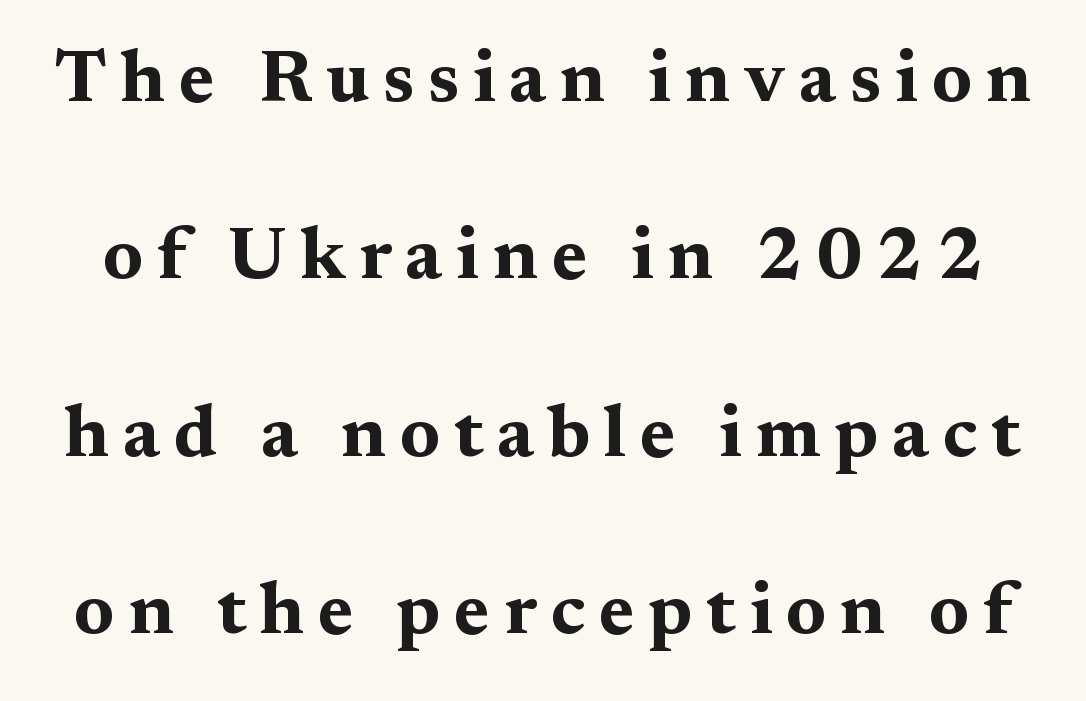
{"serif": "yes", "italic": "no", "bold": "yes", "weight": "bold", "width": "wide", "stroke_contrast": "medium", "x_height": "medium", "monospaced": "no", "underline": "no", "line_spacing": "loose", "line_spacing_ratio": 2.43, "glyph_px": 73}
